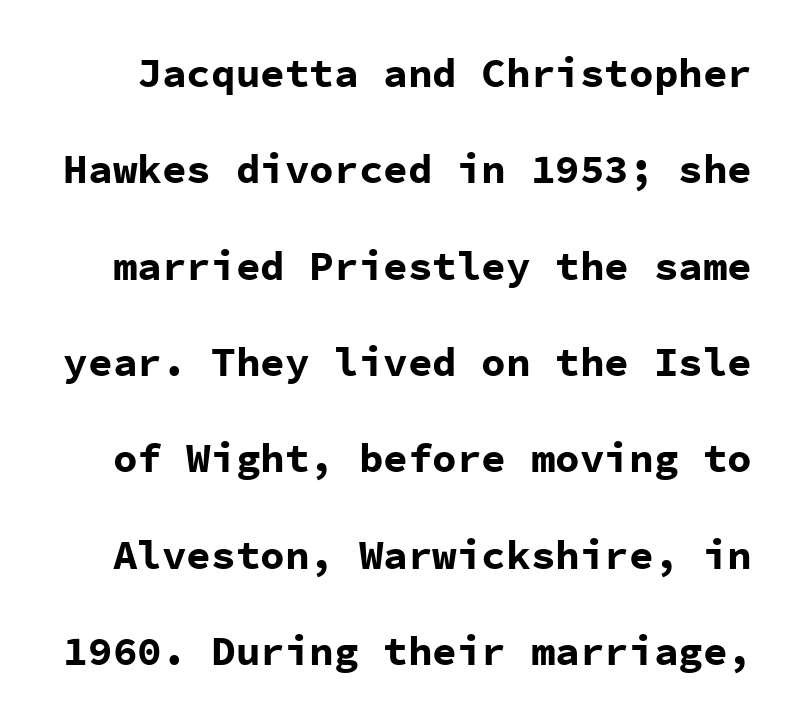
{"serif": "no", "italic": "no", "bold": "yes", "weight": "bold", "width": "normal", "stroke_contrast": "low", "x_height": "medium", "monospaced": "yes", "underline": "no", "line_spacing": "loose", "line_spacing_ratio": 2.35, "letter_spacing": "normal", "letter_spacing_em": 0.0, "glyph_px": 41}
